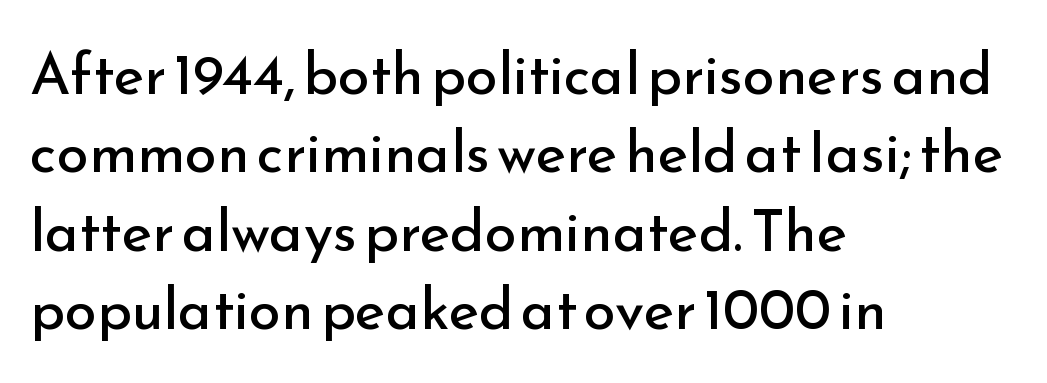
{"serif": "no", "italic": "no", "bold": "no", "weight": "regular", "width": "normal", "stroke_contrast": "low", "x_height": "small", "monospaced": "no", "underline": "no", "align": "left", "line_spacing": "normal", "line_spacing_ratio": 1.35, "letter_spacing": "normal", "letter_spacing_em": 0.0, "glyph_px": 58}
